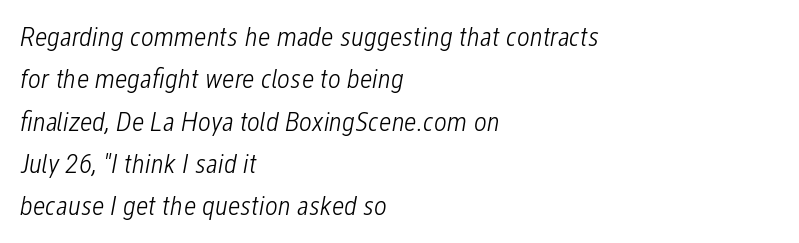
Q: Is the text bold? A: No.
Q: Is the text italic (slanted)? A: Yes, it leans right by about 12 degrees.
Q: Is the text underlined? A: No.
Q: How is the paragraph aligned? A: Left-aligned.
Q: Is the spacing between letters normal or unusually wide? A: Normal.
Q: Is the spacing between lines tight, normal or loose? A: Normal.
Q: Width (condensed, normal, or wide)? A: Condensed.
Q: Stroke contrast? A: Low.
Q: x-height? A: Medium.
Q: Monospaced? A: No.
